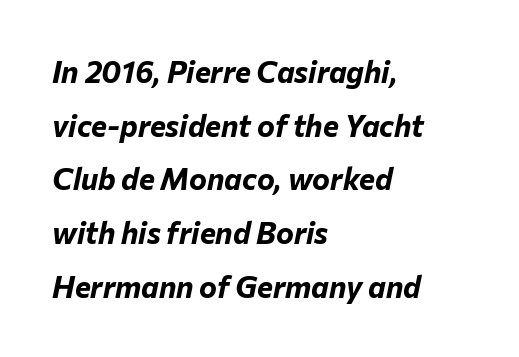
{"italic": "yes", "lean": "right", "slant_degrees": 12, "bold": "yes", "weight": "bold", "width": "normal", "stroke_contrast": "low", "x_height": "medium", "monospaced": "no", "underline": "no", "align": "left", "line_spacing_ratio": 1.79, "letter_spacing": "normal", "letter_spacing_em": 0.0, "glyph_px": 30}
